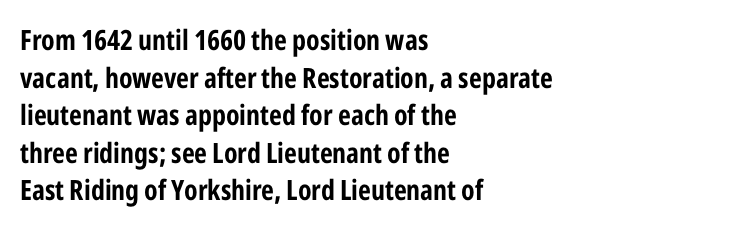
The image shows 28 px bold, condensed sans-serif type, upright; set left-aligned, normal line spacing (1.34x), normal letter spacing, not underlined; low stroke contrast and a medium x-height.
